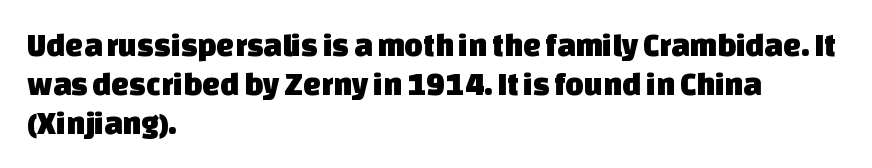
Nobody drew a line under any word here. In CSS terms this would be text-align: left. No extra tracking has been applied to these lines. These lines are composed in type without serifs.
